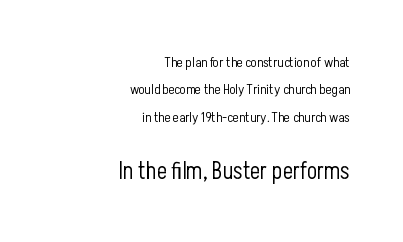
The image shows 24 px text type, upright; set right-aligned, loose line spacing (1.96x), normal letter spacing, not underlined; the second (bottom) block is 1.71x larger.
